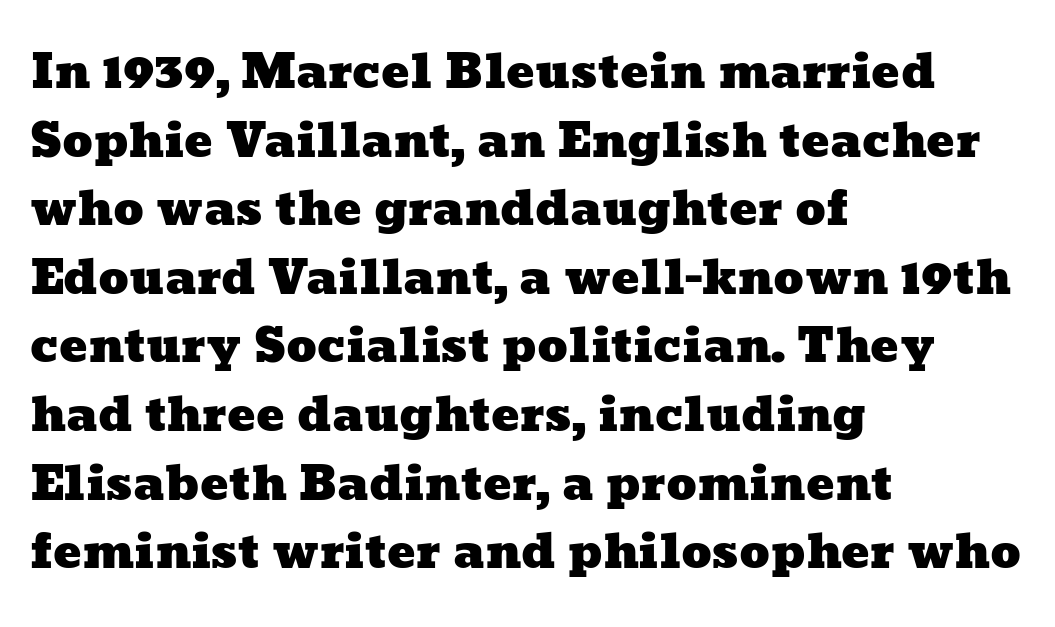
{"width": "wide", "stroke_contrast": "low", "x_height": "medium", "monospaced": "no", "underline": "no", "align": "left", "line_spacing": "normal", "line_spacing_ratio": 1.46, "letter_spacing": "normal", "letter_spacing_em": 0.0, "glyph_px": 47}
